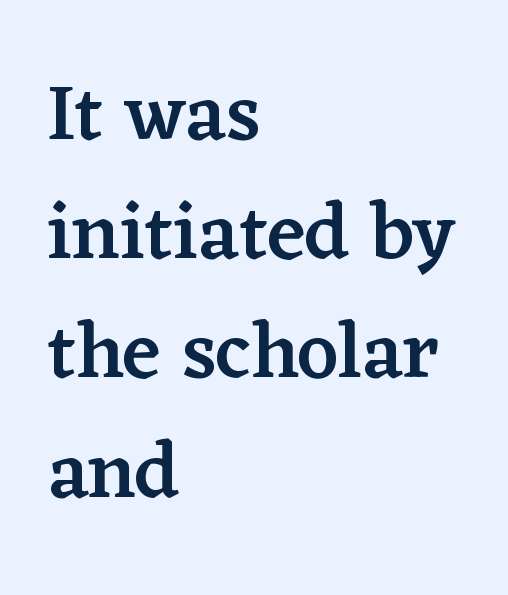
{"serif": "yes", "italic": "no", "bold": "semi", "weight": "semibold", "width": "normal", "stroke_contrast": "low", "x_height": "medium", "monospaced": "no", "underline": "no", "align": "left", "line_spacing": "normal", "line_spacing_ratio": 1.49, "letter_spacing": "normal", "letter_spacing_em": 0.0, "glyph_px": 80}
